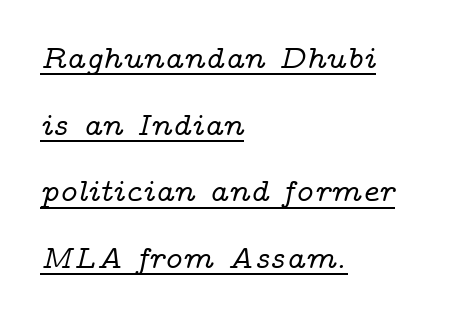
The image shows 32 px wide serif type, italic (leaning right); set left-aligned, loose line spacing (2.08x), normal letter spacing, underlined; low stroke contrast and a medium x-height.
